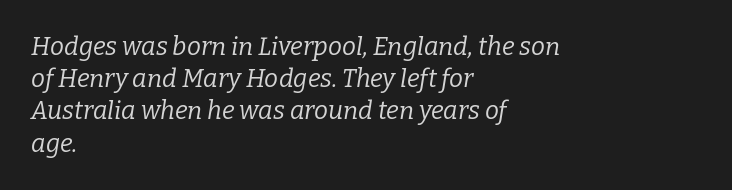
The image shows 25 px text type, italic (leaning right); set left-aligned, normal line spacing (1.29x), normal letter spacing, not underlined.
